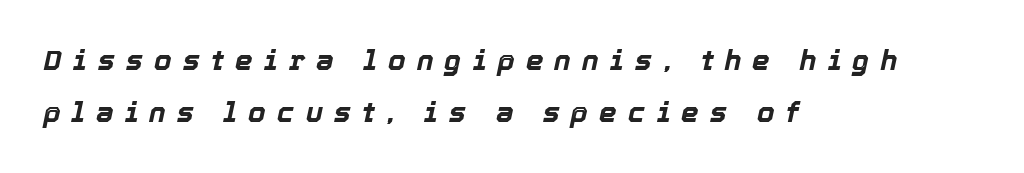
The image shows 28 px bold type, italic (leaning right); set left-aligned, line spacing 1.86x, unusually wide letter spacing (+0.4 em), not underlined; a medium x-height.
